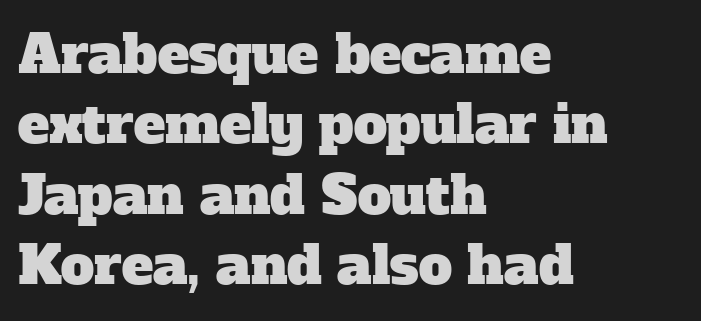
The image shows 53 px serif type; set left-aligned, normal line spacing (1.33x), normal letter spacing, not underlined; low stroke contrast and a medium x-height.
